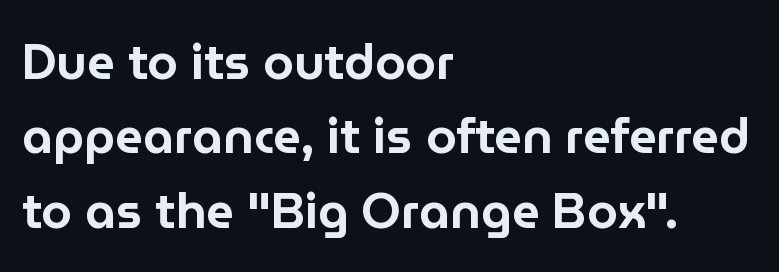
The image shows 49 px sans-serif type, upright; set left-aligned, normal line spacing (1.52x), normal letter spacing, not underlined; low stroke contrast and a medium x-height.
